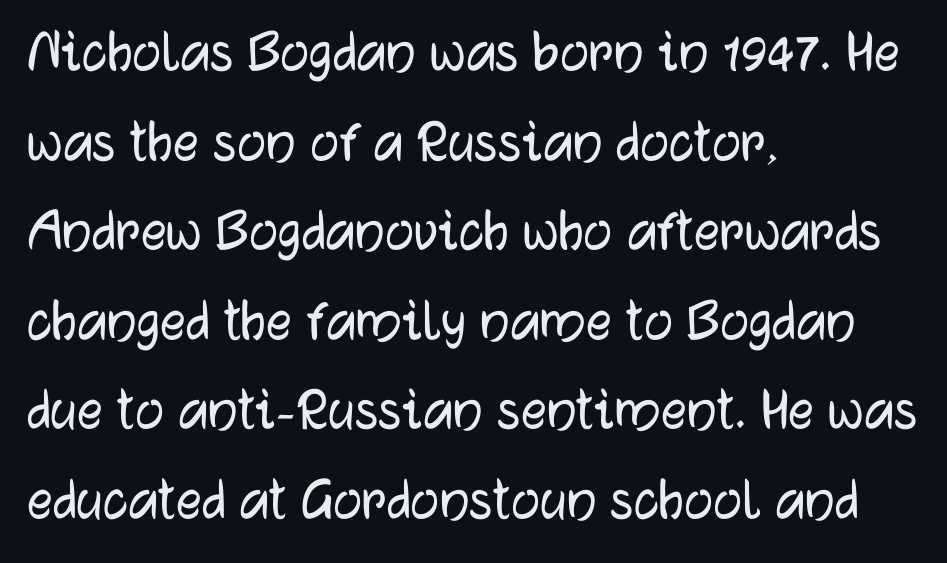
{"serif": "no", "italic": "no", "width": "normal", "stroke_contrast": "low", "x_height": "medium", "monospaced": "no", "underline": "no", "align": "left", "line_spacing": "normal", "line_spacing_ratio": 1.4, "letter_spacing": "normal", "letter_spacing_em": 0.0, "glyph_px": 64}
